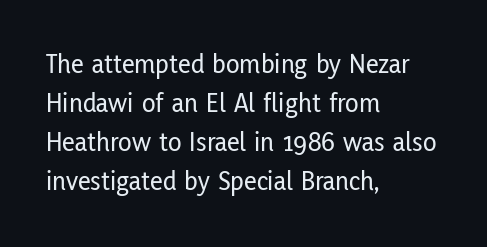
{"serif": "no", "italic": "no", "width": "condensed", "stroke_contrast": "low", "x_height": "medium", "monospaced": "no", "underline": "no", "align": "left", "line_spacing": "normal", "line_spacing_ratio": 1.39, "letter_spacing": "normal", "letter_spacing_em": 0.0, "glyph_px": 28}
